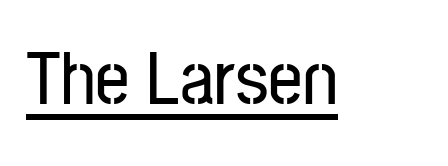
Is this a sans? Yes — the strokes have no serifs. Is the letter spacing exaggerated? No — it looks like the ordinary default. Each letter keeps its own natural width here, so spacing adapts to shape. Quick note: underline on. Posture: straight, roman, zero tilt.
